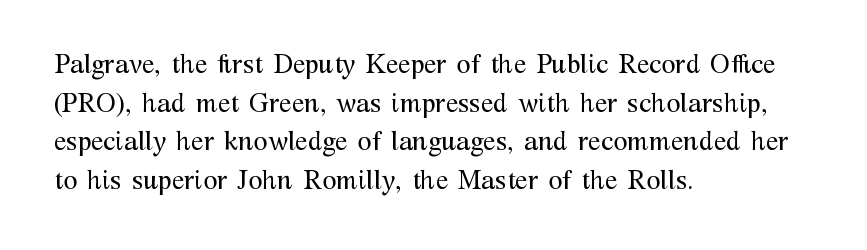
{"italic": "no", "bold": "no", "underline": "no", "align": "left", "line_spacing": "normal", "line_spacing_ratio": 1.49, "letter_spacing": "normal", "letter_spacing_em": 0.0, "glyph_px": 26}
